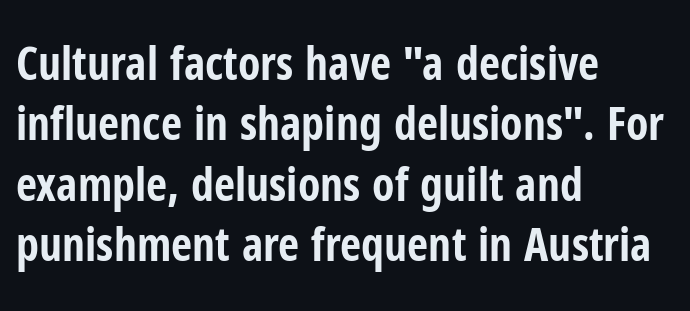
Q: Is the text bold? A: Yes.
Q: Is the text italic (slanted)? A: No, it is upright.
Q: Is the typeface a serif or a sans-serif typeface? A: Sans-serif.
Q: Is the text underlined? A: No.
Q: How is the paragraph aligned? A: Left-aligned.
Q: Is the spacing between letters normal or unusually wide? A: Normal.
Q: Is the spacing between lines tight, normal or loose? A: Normal.
Q: Width (condensed, normal, or wide)? A: Condensed.
Q: Stroke contrast? A: Low.
Q: x-height? A: Medium.
Q: Monospaced? A: No.
